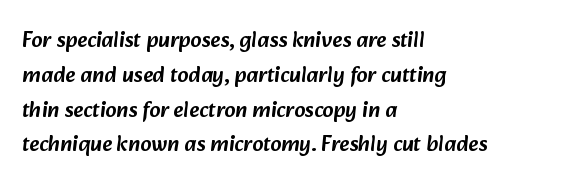
{"underline": "no", "align": "left", "line_spacing": "normal", "line_spacing_ratio": 1.58, "letter_spacing": "normal", "letter_spacing_em": 0.0, "glyph_px": 22}
